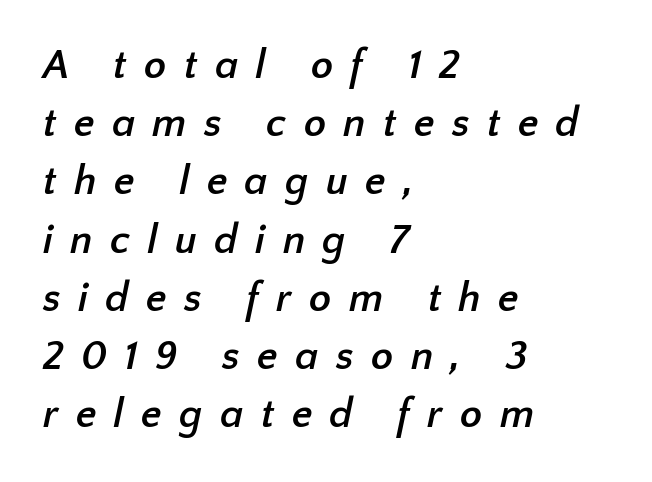
These lines are composed in type without serifs. Rule under the text: the space is simply empty. Notice how thick the strokes are: this is what a full bold looks like. How are the letters spaced? Widely, with obvious added tracking.
